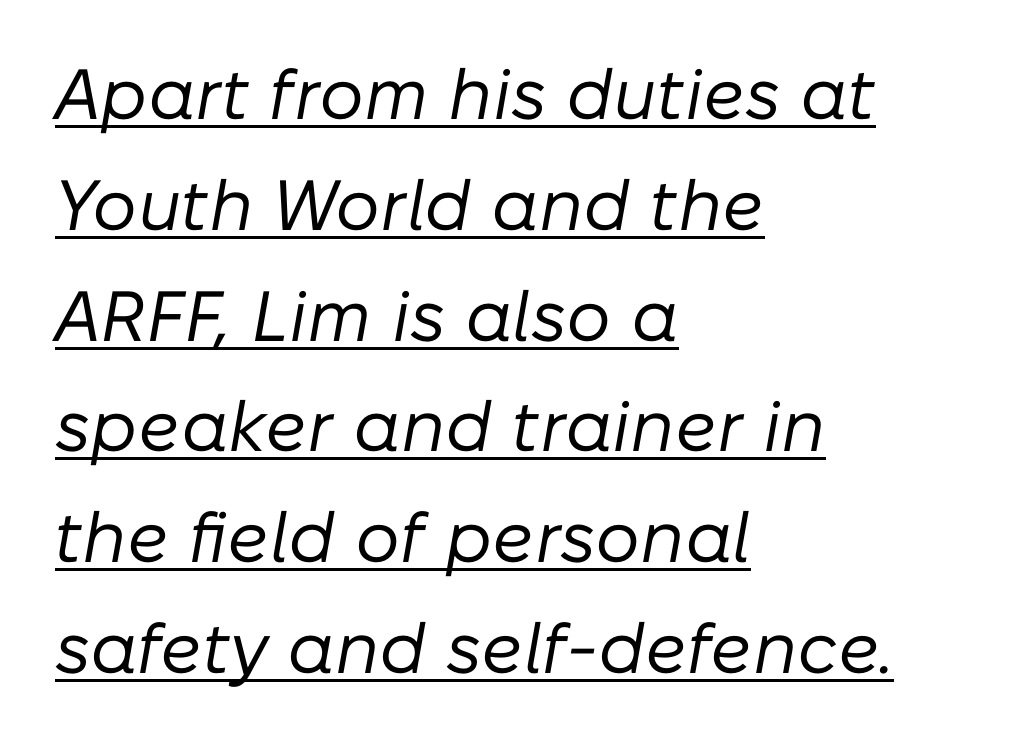
The image shows 71 px regular-weight type, italic (leaning right); set left-aligned, normal line spacing (1.56x), normal letter spacing, underlined; low stroke contrast and a medium x-height.
